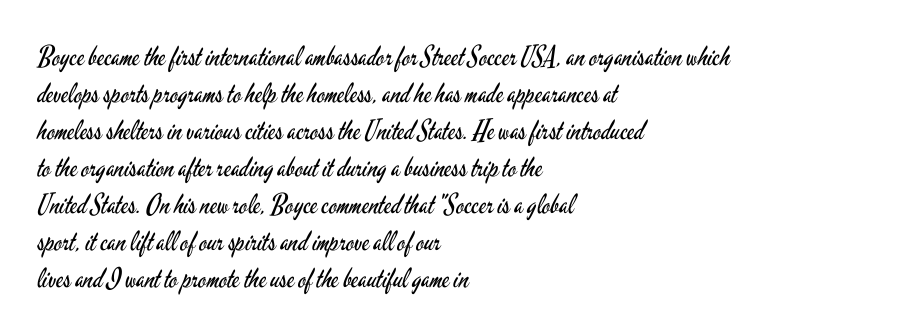
Reading down the block, your eye returns to a fixed left position each line. The rendering uses a moderate line-height, typical for paragraphs. This is not heavy type; no bold has been used. Any mark beneath the type? The region is blank. Each word holds together tightly as a unit, with standard inter-letter gaps.
